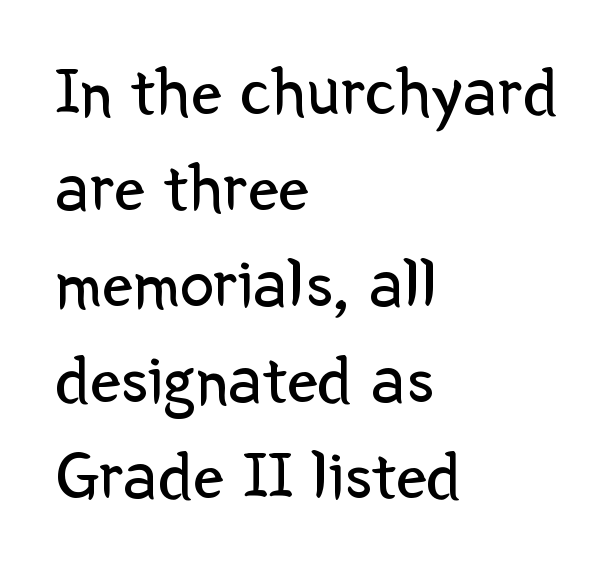
{"serif": "no", "italic": "no", "bold": "no", "weight": "regular", "width": "normal", "stroke_contrast": "low", "x_height": "medium", "monospaced": "no", "underline": "no", "align": "left", "line_spacing": "normal", "line_spacing_ratio": 1.39, "letter_spacing": "normal", "letter_spacing_em": 0.0, "glyph_px": 69}
